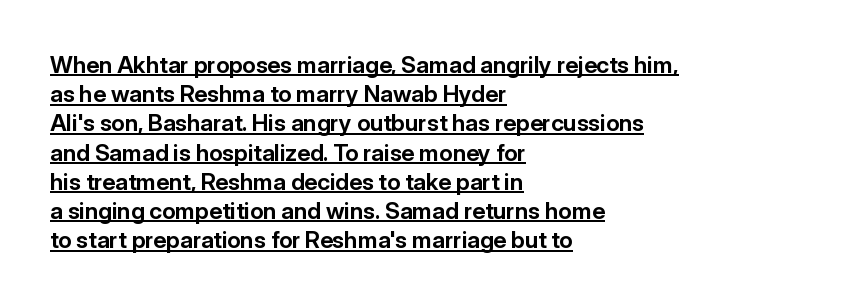
The image shows 23 px bold type, upright; set left-aligned, normal line spacing (1.27x), normal letter spacing, underlined.
